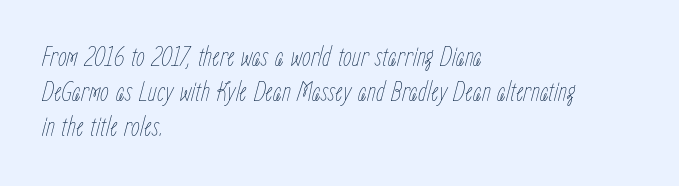
The image shows 28 px thin, condensed type, italic (leaning right); set left-aligned, normal line spacing (1.25x), normal letter spacing, not underlined; low stroke contrast and a medium x-height.
